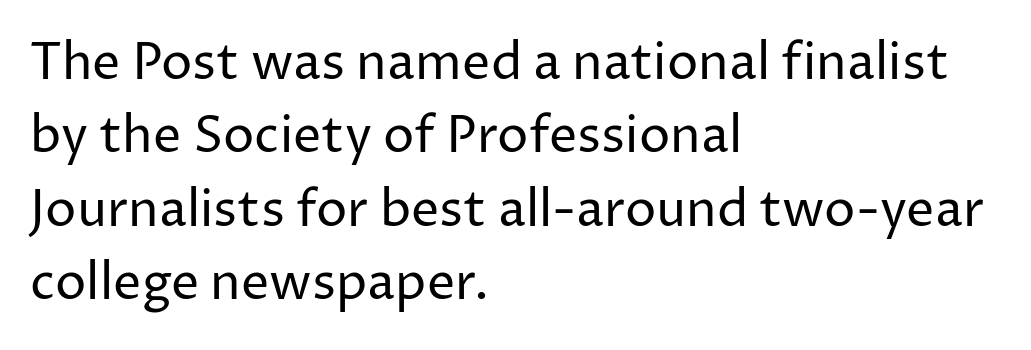
Each new line begins a customary step beneath the previous one. Glance below the letters and you will spot only blank space. This rendering leaves character spacing at its baseline value. This is the regular roman posture of the typeface.
